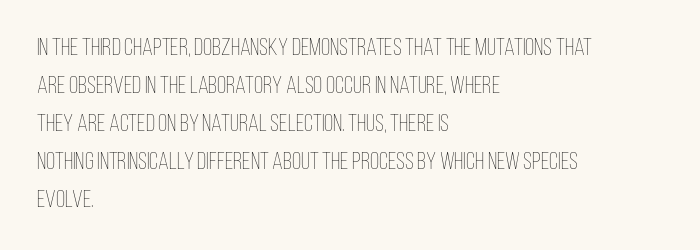
Caption: standard tracking, unaltered. How would I describe the line gaps? Plain and ordinary. Notice how the stems are strictly vertical — no italics here. The typeface has the unassuming heft of standard copy or less. The lines are quadded left.
